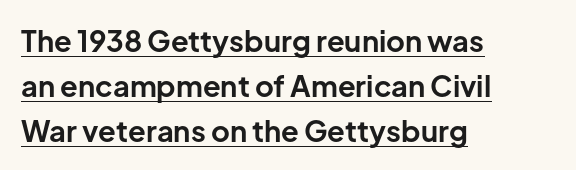
Posture: upright roman. Short note: letters normally spaced. You can see a thin bar hugging the bottom of the glyphs. This is heavy type, rendered in bold. The space between consecutive lines is moderate. Is the block centered? No — it sits flush against the left margin.
